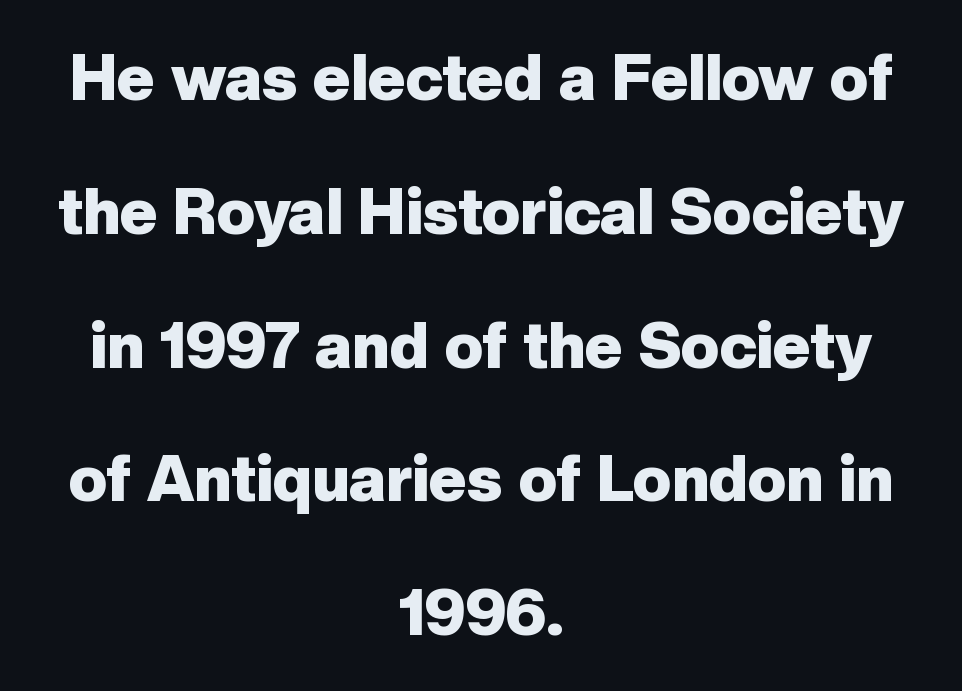
{"serif": "no", "italic": "no", "bold": "yes", "weight": "heavy", "width": "normal", "stroke_contrast": "low", "x_height": "medium", "monospaced": "no", "underline": "no", "align": "center", "line_spacing": "loose", "line_spacing_ratio": 2.09, "letter_spacing": "normal", "letter_spacing_em": 0.0, "glyph_px": 64}
